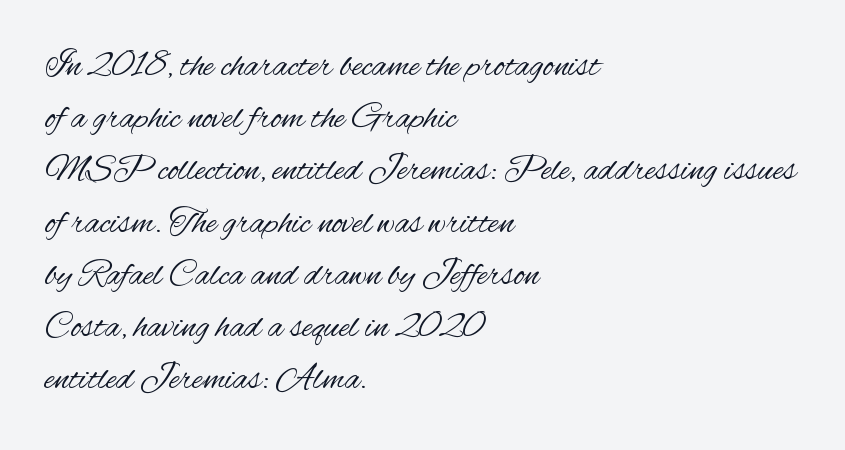
{"serif": "no", "bold": "no", "weight": "regular", "width": "condensed", "stroke_contrast": "medium", "x_height": "small", "monospaced": "no", "underline": "no", "align": "left", "line_spacing": "normal", "line_spacing_ratio": 1.45, "letter_spacing": "normal", "letter_spacing_em": 0.0, "glyph_px": 36}
